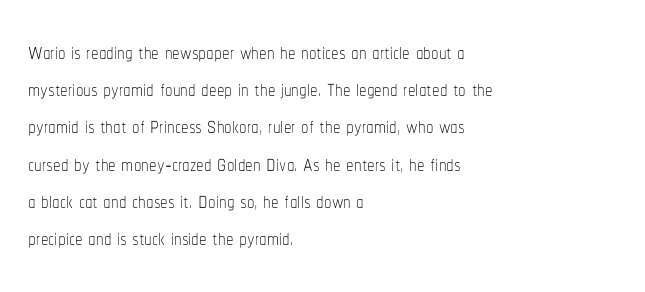
The passage shown is not bold in any degree. Layout note: lines flush left. Every stem runs plumb, perpendicular to the baseline. Compared with typical body copy, the letter spacing here is the same. Anything drawn beneath the words? Only blank space. Think of a printed novel: that variable character pitch is what you see here.
